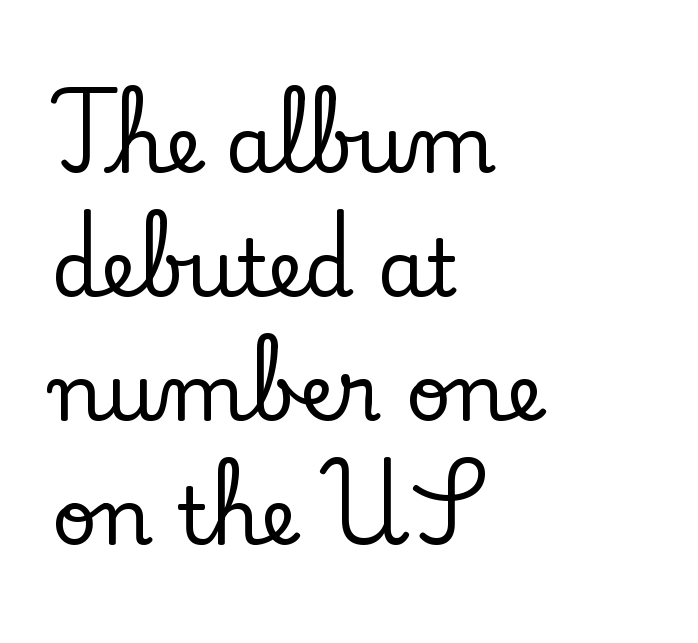
The image shows 79 px serif type, upright; set left-aligned, normal line spacing (1.57x), normal letter spacing, not underlined; low stroke contrast and a small x-height.
